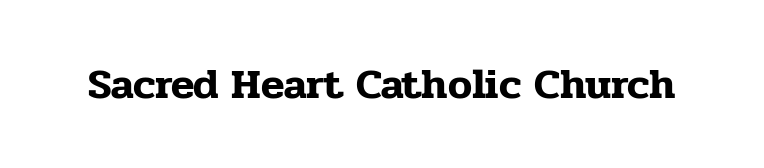
The gaps between neighbouring characters are ordinary and unremarkable. Check where the strokes stop: tiny serifs finish them off. Quick note: not italic, upright. Note the varied advance widths — an 'i' is clearly narrower than an 'm'.
